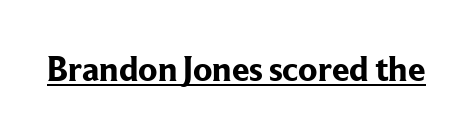
The image shows 35 px bold serif type, upright; set normal letter spacing, underlined; low stroke contrast and a medium x-height.
